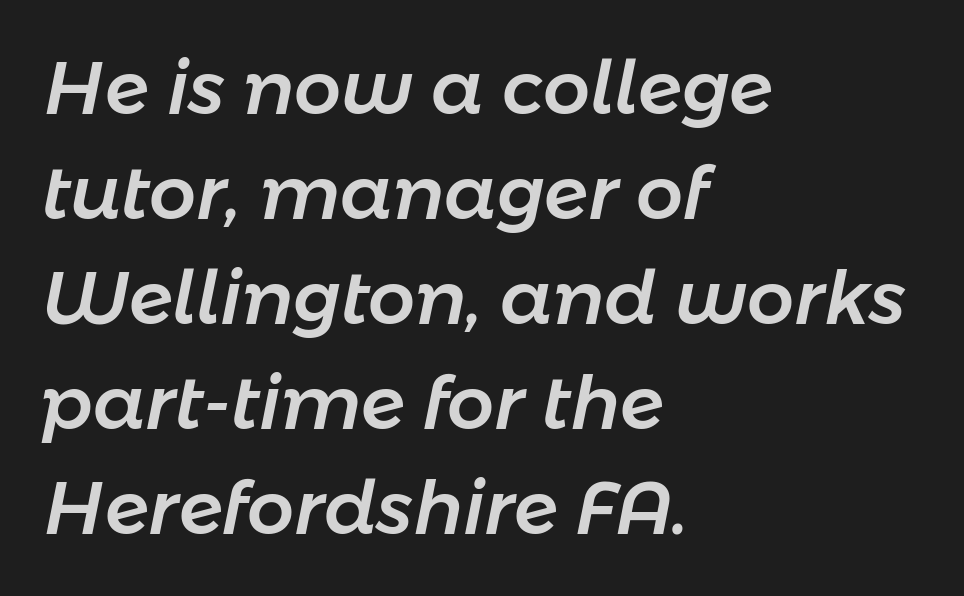
Q: Is the text italic (slanted)? A: Yes, it leans right by about 11 degrees.
Q: Is the text underlined? A: No.
Q: How is the paragraph aligned? A: Left-aligned.
Q: Is the spacing between letters normal or unusually wide? A: Normal.
Q: Is the spacing between lines tight, normal or loose? A: Normal.
Q: Width (condensed, normal, or wide)? A: Normal.
Q: Stroke contrast? A: Low.
Q: x-height? A: Medium.
Q: Monospaced? A: No.
